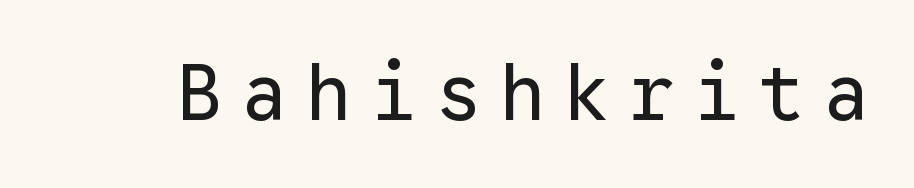
The typesetting does not lean heavy: it is not bold. You can tell it's not italic because the verticals are truly vertical. Is this a fixed-width face? Yes — each glyph sits in an identical cell. No feet cap the strokes, marking this as sans-serif type. Has an underline been added? It has not. The gaps between neighbouring characters are conspicuously large.
